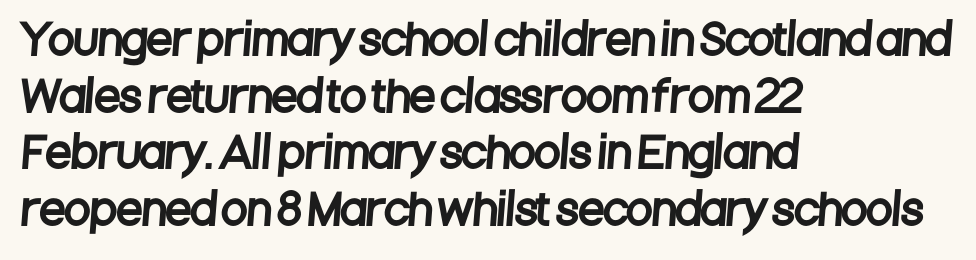
{"serif": "no", "width": "condensed", "stroke_contrast": "low", "x_height": "large", "monospaced": "no", "underline": "no", "align": "left", "line_spacing": "normal", "line_spacing_ratio": 1.35, "letter_spacing": "normal", "letter_spacing_em": 0.0, "glyph_px": 42}
